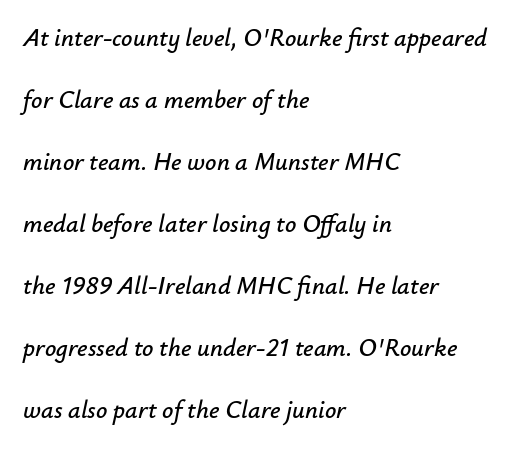
The image shows 25 px text type, italic (leaning right); set left-aligned, loose line spacing (2.48x), normal letter spacing, not underlined.
